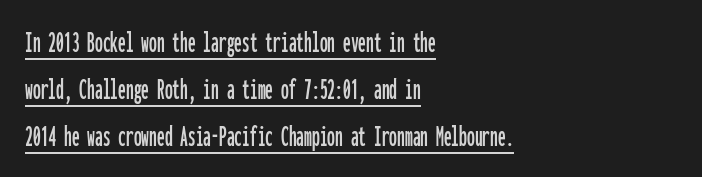
The image shows 31 px condensed sans-serif type, upright, monospaced; set left-aligned, normal line spacing (1.51x), normal letter spacing, underlined; low stroke contrast and a medium x-height.
